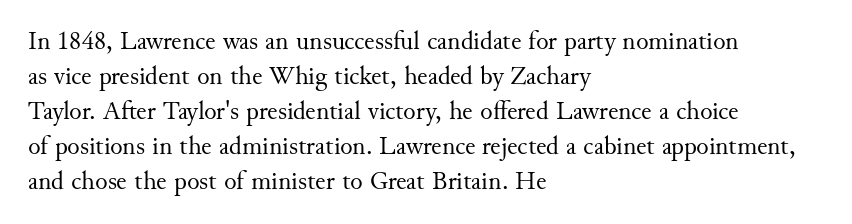
How are the letters spaced? Ordinarily, with no added tracking. Has an underline been added? It has not. Honestly, the row spacing looks completely unremarkable. The font is comparable to plain body text, perhaps lighter. Visually the block forms a straight wall on the left and a jagged coastline on the right.
